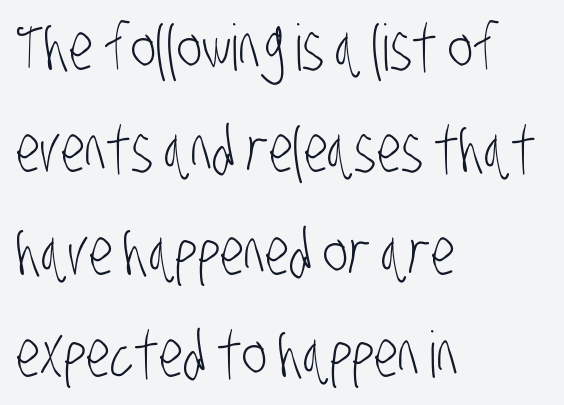
The lines sit at an ordinary, default distance from one another. These lines are rendered in a variable-pitch font. Unbolded letterforms with no extra heft. Grotesque or geometric, the face here clearly has no serifs. The rendering anchors every line to the left-hand side. Descenders hang freely into open space.
